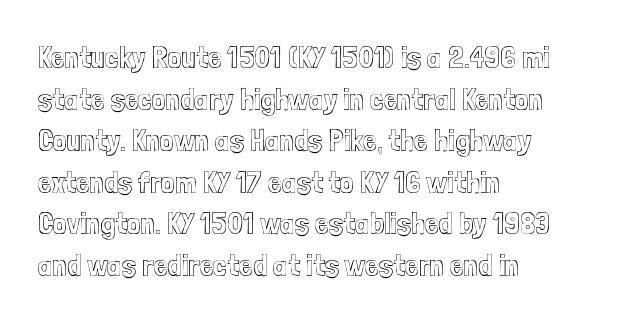
Teacher's note: observe the even left margin — that is flush-left alignment. The specimen reads as upright at a glance. The space between consecutive lines is moderate. Is this a fixed-width face? No — the glyphs have proportional, varying widths. The face used here is rendered with its standard letterfit.
